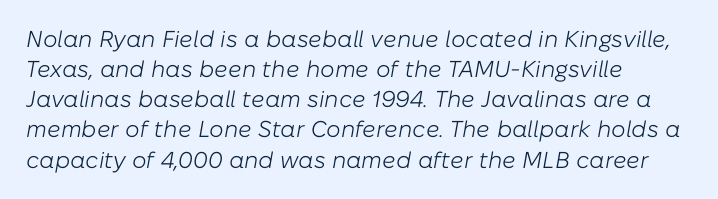
The image shows 23 px text type, italic (leaning right); set left-aligned, normal line spacing (1.31x), normal letter spacing, not underlined.
